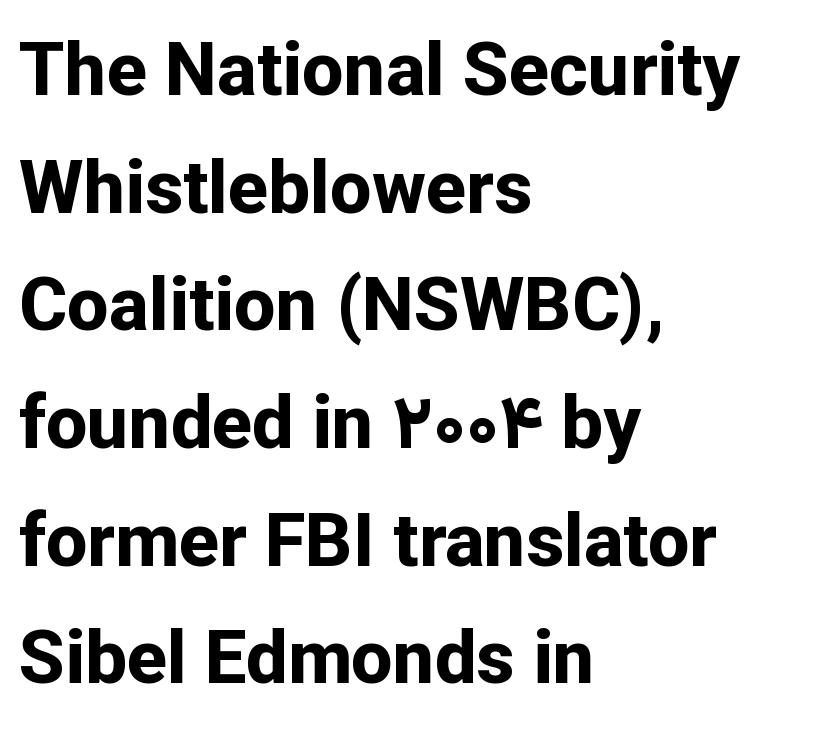
The image shows 74 px bold sans-serif type, upright; set left-aligned, normal line spacing (1.59x), normal letter spacing, not underlined; low stroke contrast and a medium x-height.
